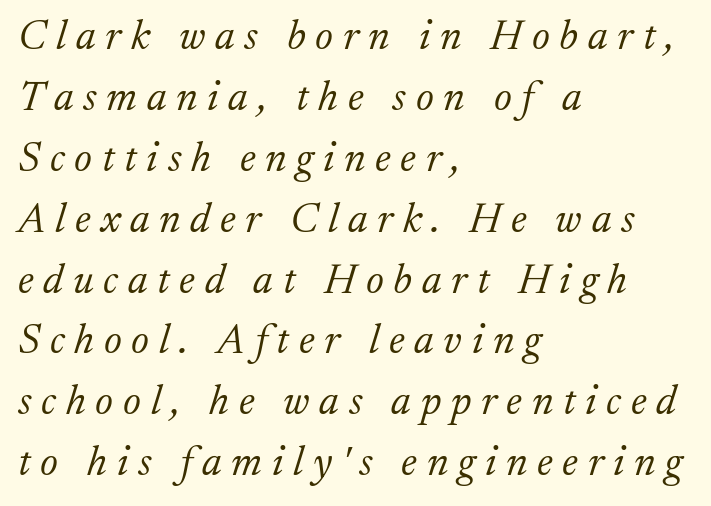
The image shows 42 px light serif type, italic (leaning right); set left-aligned, normal line spacing (1.45x), unusually wide letter spacing (+0.23 em), not underlined; low stroke contrast and a medium x-height.
